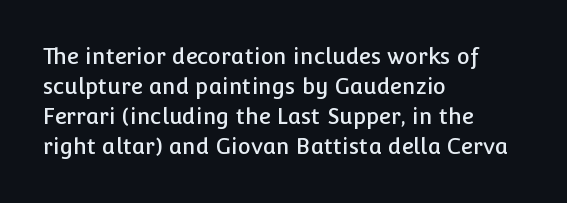
Decoration check: the copy has no underline. A roman cut, with each character standing at attention. The line-height multiplier appears to be the usual default. In CSS terms this would be text-align: left. Words appear dense and cohesive because spacing is normal.
